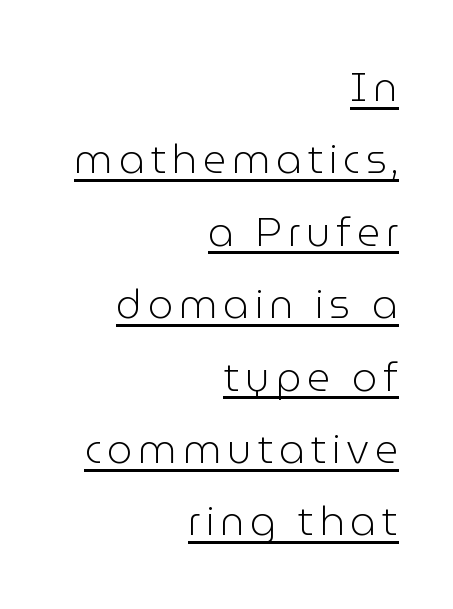
Q: Is the text bold? A: No.
Q: Is the text italic (slanted)? A: No, it is upright.
Q: Is the typeface a serif or a sans-serif typeface? A: Sans-serif.
Q: Is the text underlined? A: Yes.
Q: How is the paragraph aligned? A: Right-aligned.
Q: Width (condensed, normal, or wide)? A: Normal.
Q: Stroke contrast? A: Low.
Q: x-height? A: Medium.
Q: Monospaced? A: No.
